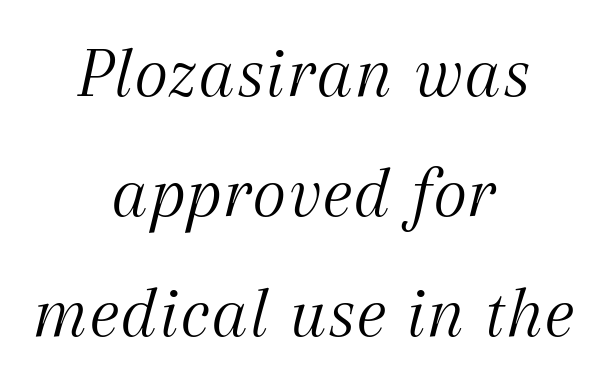
Q: Is the text bold? A: No.
Q: Is the text italic (slanted)? A: Yes, it leans right by about 12 degrees.
Q: Is the typeface a serif or a sans-serif typeface? A: Serif.
Q: Is the text underlined? A: No.
Q: How is the paragraph aligned? A: Centered.
Q: Is the spacing between letters normal or unusually wide? A: Normal.
Q: Is the spacing between lines tight, normal or loose? A: Normal.
Q: Width (condensed, normal, or wide)? A: Normal.
Q: Stroke contrast? A: Medium.
Q: x-height? A: Medium.
Q: Monospaced? A: No.
